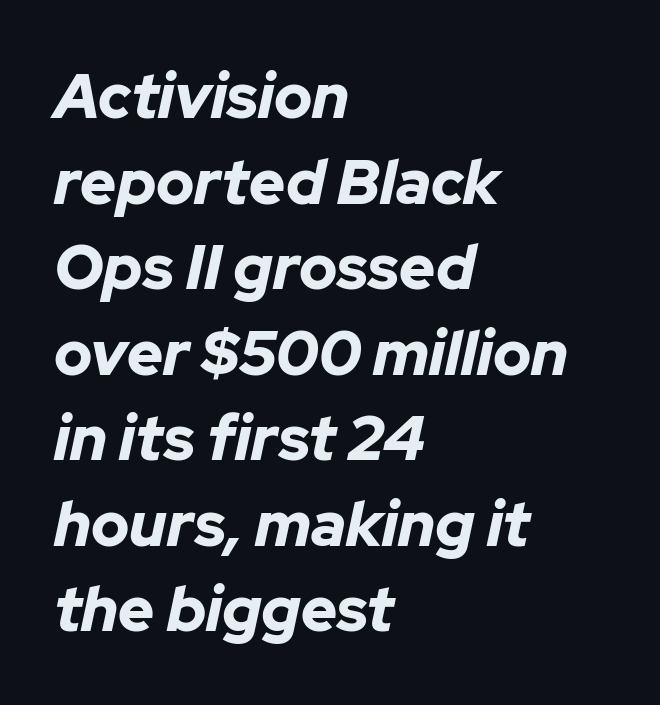
The face used here is proportionally spaced, like ordinary book or web type. Nothing unusual about the tracking: characters are spaced as the font intends. The strokes are fattened all the way to bold. Check under the words: just untouched page. Regarding leading, the lines here are spaced in the standard way.
